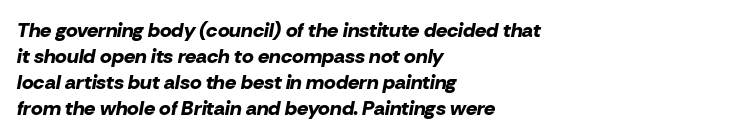
The image shows 20 px bold type, italic (leaning right); set left-aligned, normal line spacing (1.3x), normal letter spacing, not underlined.
